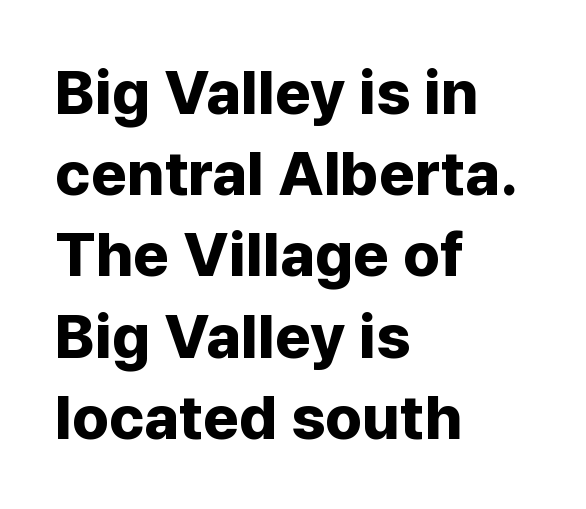
Type style note: lacks serifs. Quick note: interline space is typical. Rendered with straight, roman letterforms. Each letter keeps its own natural width here, so spacing adapts to shape. Nobody touched the tracking dial on this one. The sample has been set heavy, in full bold.
